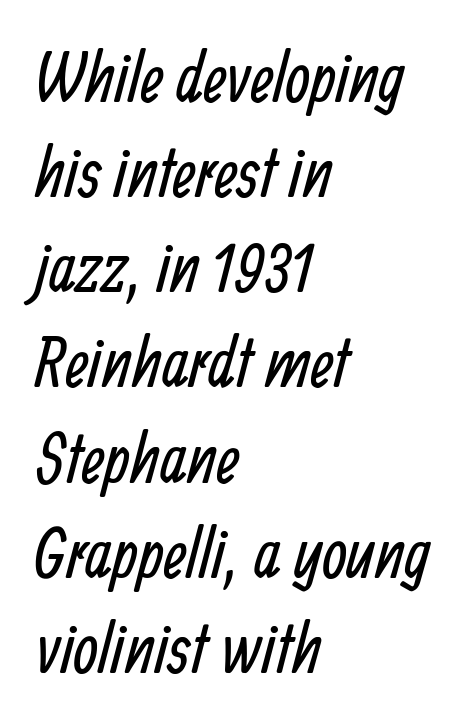
The image shows 71 px regular-weight, condensed sans-serif type; set left-aligned, normal line spacing (1.34x), normal letter spacing, not underlined; low stroke contrast and a medium x-height.
